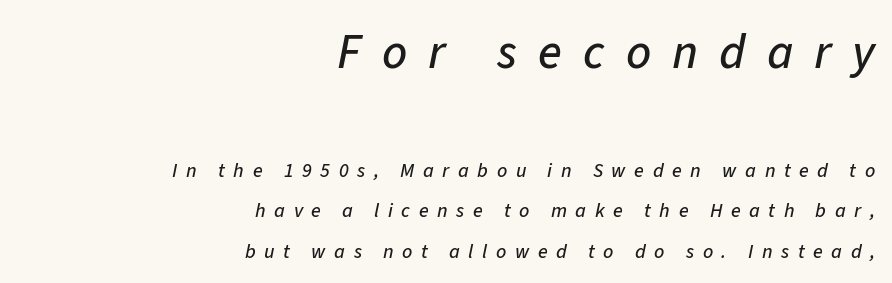
Q: Is the text italic (slanted)? A: Yes, it leans right by about 11 degrees.
Q: Is the text underlined? A: No.
Q: How is the paragraph aligned? A: Right-aligned.
Q: Is the spacing between letters normal or unusually wide? A: Unusually wide.
Q: Is the spacing between lines tight, normal or loose? A: Loose.
Q: Which block of text is set in a larger size, the first (top) or the second (bottom)? A: The first (top) one.
Q: Width (condensed, normal, or wide)? A: Normal.
Q: Stroke contrast? A: Low.
Q: x-height? A: Medium.
Q: Monospaced? A: No.
